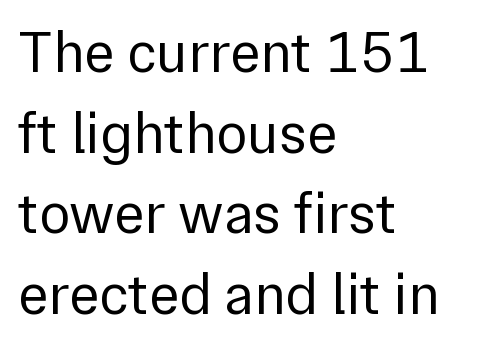
The letters stand upright; this is a roman face. Compared with a typical body face, this is equally light or lighter still. These lines keep a tight, regular rhythm from letter to letter. This block has exactly the height ordinary leading produces. You could not count columns in this text — the font is proportionally spaced. The area under the type is left untouched.
